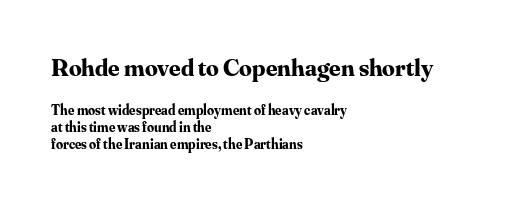
Q: Is the text bold? A: Yes.
Q: Is the text italic (slanted)? A: No, it is upright.
Q: Is the text underlined? A: No.
Q: How is the paragraph aligned? A: Left-aligned.
Q: Is the spacing between letters normal or unusually wide? A: Normal.
Q: Which block of text is set in a larger size, the first (top) or the second (bottom)? A: The first (top) one.
